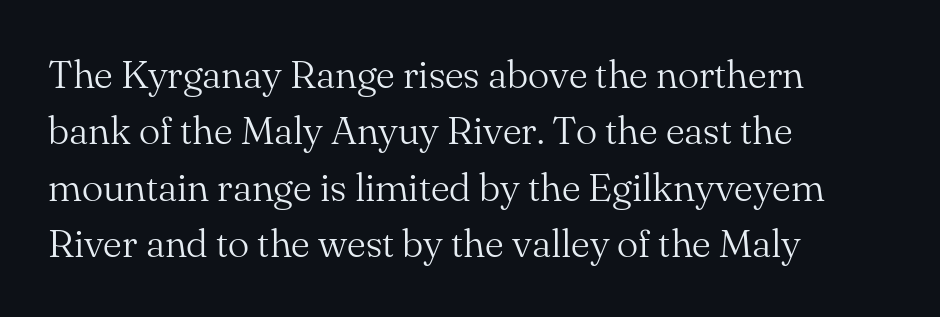
Q: Is the text bold? A: No.
Q: Is the text italic (slanted)? A: No, it is upright.
Q: Is the typeface a serif or a sans-serif typeface? A: Serif.
Q: Is the text underlined? A: No.
Q: How is the paragraph aligned? A: Left-aligned.
Q: Is the spacing between letters normal or unusually wide? A: Normal.
Q: Is the spacing between lines tight, normal or loose? A: Normal.
Q: Width (condensed, normal, or wide)? A: Normal.
Q: Stroke contrast? A: Medium.
Q: x-height? A: Small.
Q: Monospaced? A: No.
